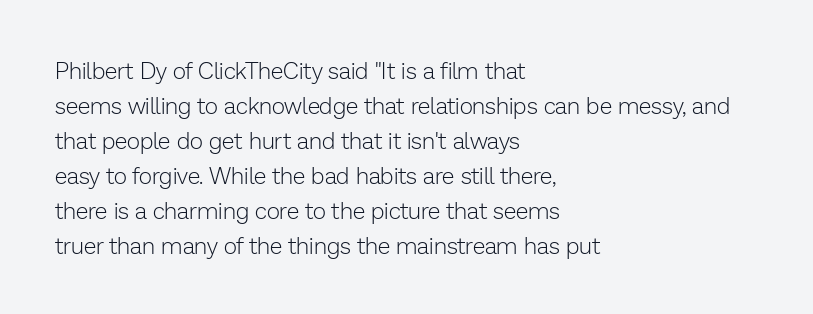
Weight: not bold — regular or lighter. The typesetter chose a ragged-right arrangement here. Each new line begins a customary step beneath the previous one. You could call the tracking neutral — neither tight nor loose. Only glyphs here, with clear space below each row. You can tell it's not italic because the verticals are truly vertical.
